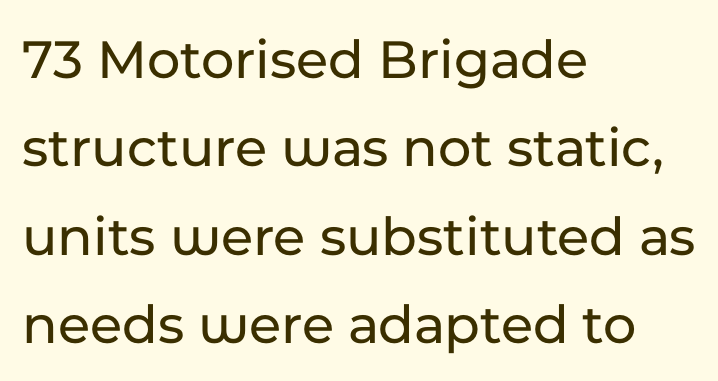
Evenly set lines give the paragraph a standard silhouette. The words here are not underlined. Serifs: no, the terminals of the letterforms are clean. The lines are quadded left.
